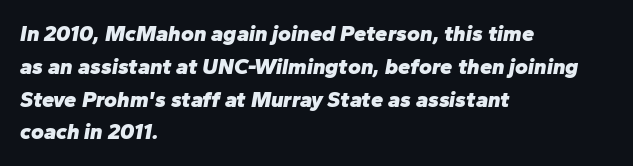
The image shows 22 px bold type, italic (leaning right); set left-aligned, normal line spacing (1.49x), normal letter spacing, not underlined.
